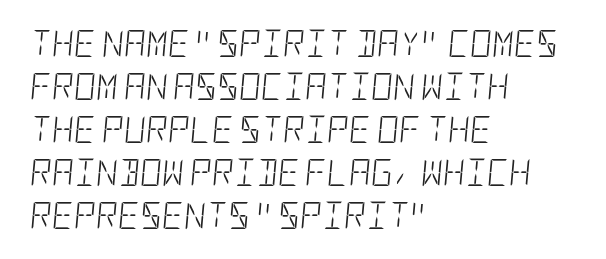
The image shows 27 px text type, italic (leaning right); set left-aligned, normal line spacing (1.59x), normal letter spacing, not underlined.
